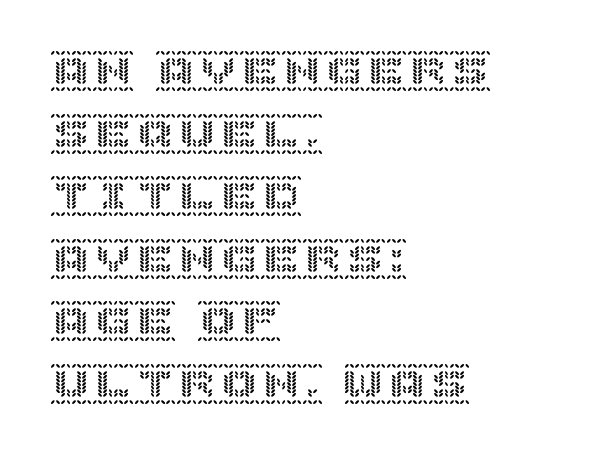
Does the leading feel generous? No, just average. No italicization has been applied; the sample stays upright. The space beneath each line is pristine and unruled. Inter-character spacing is left at the font's built-in metrics. The rendering anchors every line to the left-hand side.
